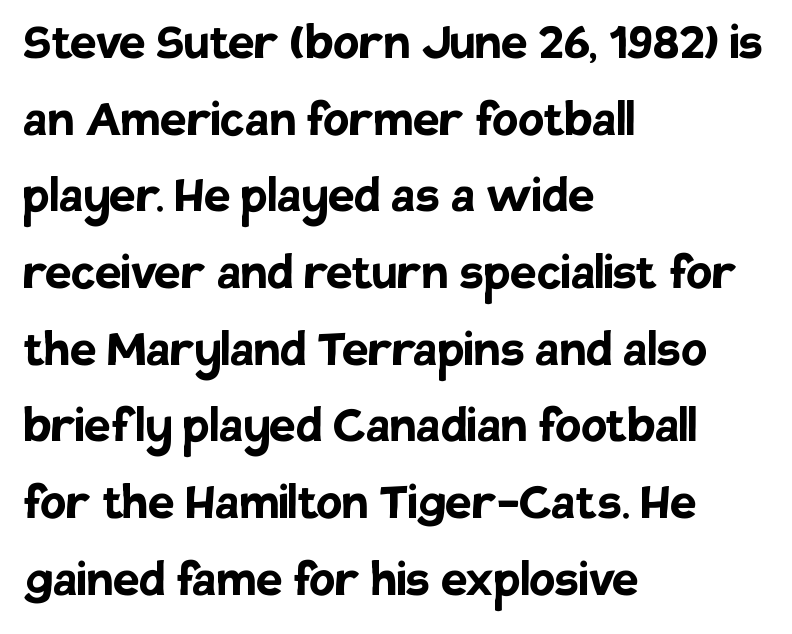
The characters look thick and weighty, a clear bold. Spacing verdict: proportional, widths tailored to each character. If you drew a line through each stem, it would be perfectly vertical. Where is the straight margin? On the left. The letters carry no serifs — their stems end cleanly without finishing strokes. Between one letter and the next there's only the usual sliver of space.
